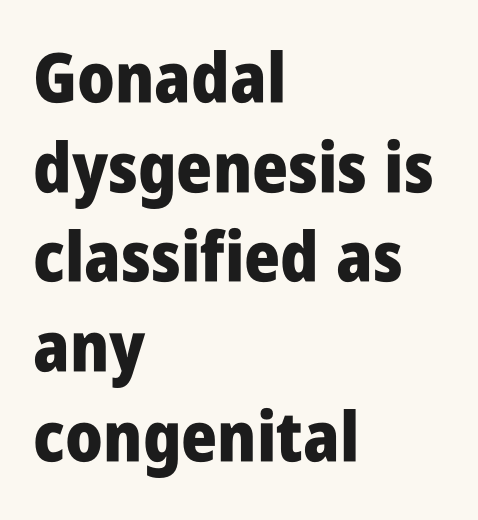
{"serif": "no", "italic": "no", "bold": "yes", "weight": "heavy", "width": "condensed", "stroke_contrast": "low", "x_height": "large", "monospaced": "no", "underline": "no", "align": "left", "line_spacing": "normal", "line_spacing_ratio": 1.3, "letter_spacing": "normal", "letter_spacing_em": 0.0, "glyph_px": 69}
